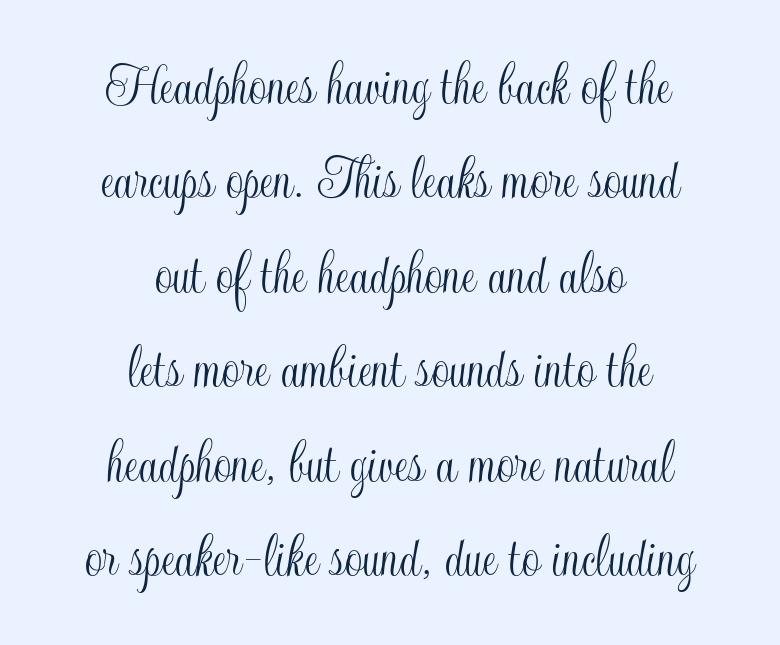
{"width": "condensed", "x_height": "small", "monospaced": "no", "underline": "no", "align": "center", "line_spacing": "normal", "line_spacing_ratio": 1.5, "letter_spacing": "normal", "letter_spacing_em": 0.0, "glyph_px": 63}
